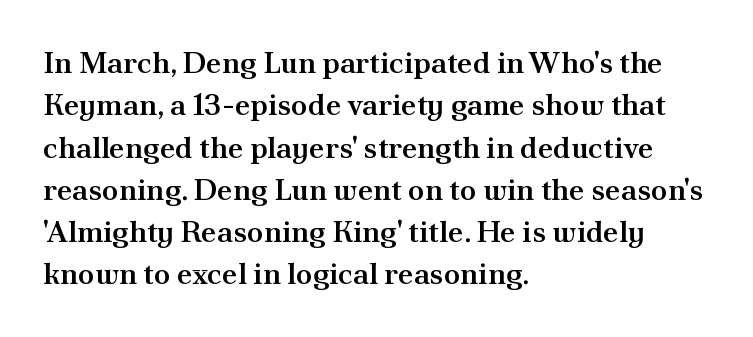
The image shows 30 px semibold serif type, upright; set left-aligned, normal line spacing (1.41x), normal letter spacing, not underlined; medium stroke contrast and a small x-height.
